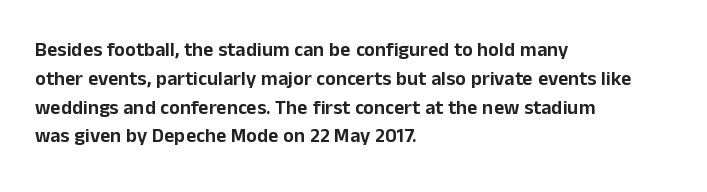
Q: Is the text italic (slanted)? A: No, it is upright.
Q: Is the text underlined? A: No.
Q: How is the paragraph aligned? A: Left-aligned.
Q: Is the spacing between letters normal or unusually wide? A: Normal.
Q: Is the spacing between lines tight, normal or loose? A: Normal.
